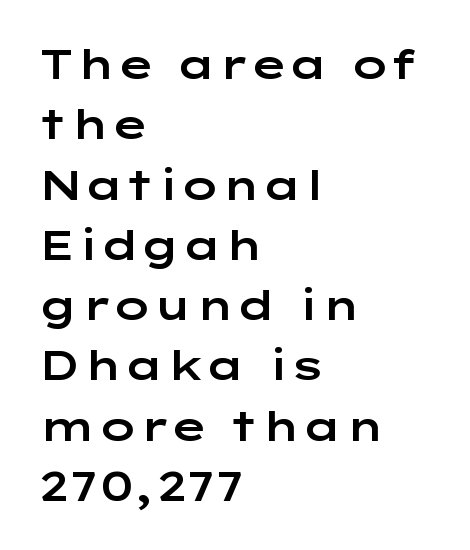
Q: Is the text italic (slanted)? A: No, it is upright.
Q: Is the typeface a serif or a sans-serif typeface? A: Sans-serif.
Q: Is the text underlined? A: No.
Q: How is the paragraph aligned? A: Left-aligned.
Q: Is the spacing between letters normal or unusually wide? A: Normal.
Q: Is the spacing between lines tight, normal or loose? A: Normal.
Q: Width (condensed, normal, or wide)? A: Wide.
Q: Stroke contrast? A: Low.
Q: x-height? A: Medium.
Q: Monospaced? A: No.
